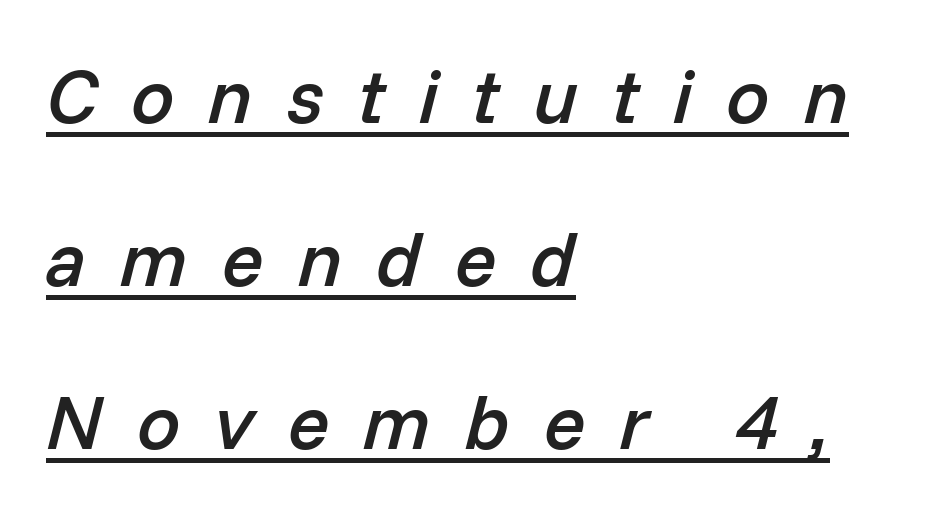
Moderately thickened strokes mark this as semibold type. This sample uses expanded letter spacing, leaving extra air between glyphs. Here the designer chose a conventional face with non-uniform glyph widths. In terms of leading, this rendering errs on the spacious side. Compared with ordinary roman type, these characters are visibly tilted. Where is the straight margin? On the left.
